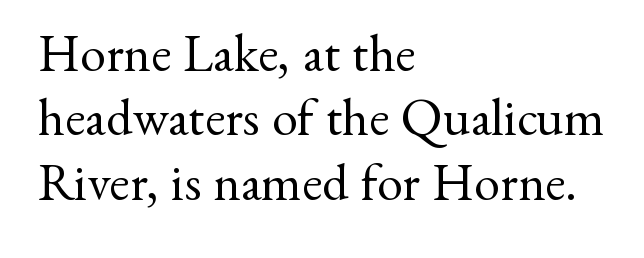
The glyphs are unaccompanied by any horizontal stroke below them. Letter spacing: default. Here the designer chose a conventional face with non-uniform glyph widths. These glyphs show unthickened strokes, regular width or finer.
